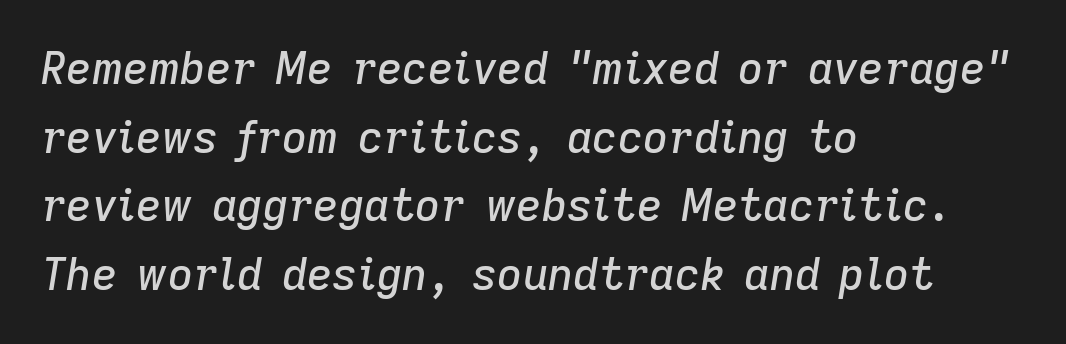
The image shows 44 px text type, italic (leaning right); set left-aligned, normal line spacing (1.56x), normal letter spacing, not underlined; low stroke contrast and a medium x-height.
